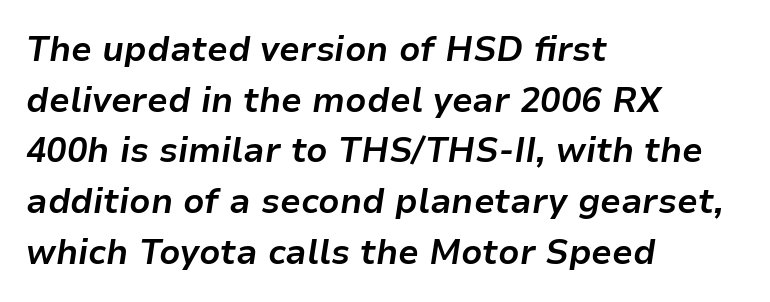
Leftover space on each line is placed entirely after the last word. A typesetter would call this zero additional tracking. Think of a printed novel: that variable character pitch is what you see here. The glyphs have the mass of a bold cut. A typesetter would mark this as italic. Clear beneath every line of the passage.
